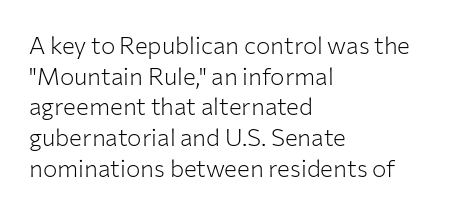
The image shows 24 px text type, upright; set left-aligned, normal line spacing (1.28x), normal letter spacing, not underlined.
